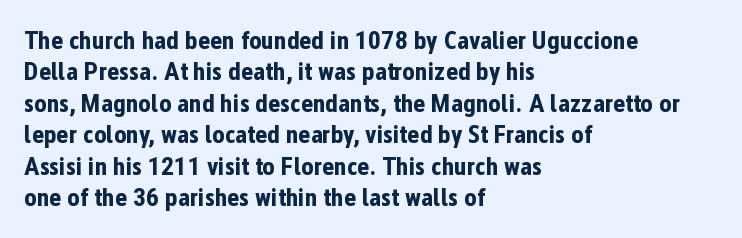
The image shows 26 px bold type, upright; set left-aligned, line spacing 1.21x, normal letter spacing, not underlined.
